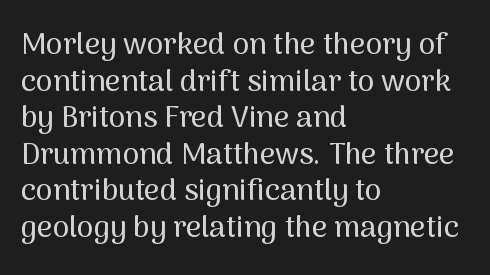
{"serif": "no", "italic": "no", "width": "normal", "stroke_contrast": "medium", "x_height": "medium", "monospaced": "no", "underline": "no", "align": "left", "line_spacing_ratio": 1.22, "letter_spacing": "normal", "letter_spacing_em": 0.0, "glyph_px": 30}
